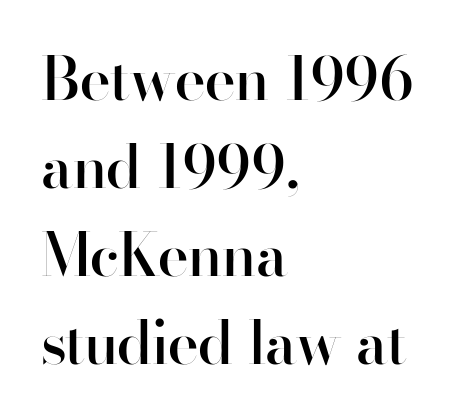
Q: Is the text bold? A: Semi-bold.
Q: Is the text italic (slanted)? A: No, it is upright.
Q: Is the typeface a serif or a sans-serif typeface? A: Sans-serif.
Q: Is the text underlined? A: No.
Q: How is the paragraph aligned? A: Left-aligned.
Q: Is the spacing between letters normal or unusually wide? A: Normal.
Q: Is the spacing between lines tight, normal or loose? A: Normal.
Q: Width (condensed, normal, or wide)? A: Normal.
Q: Stroke contrast? A: High.
Q: x-height? A: Small.
Q: Monospaced? A: No.
